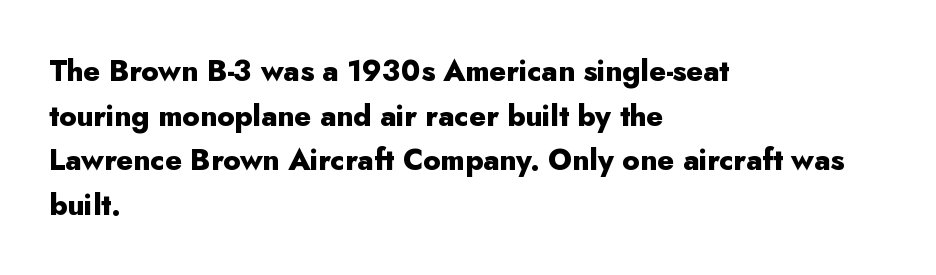
Q: Is the text bold? A: Yes.
Q: Is the text italic (slanted)? A: No, it is upright.
Q: Is the typeface a serif or a sans-serif typeface? A: Sans-serif.
Q: Is the text underlined? A: No.
Q: How is the paragraph aligned? A: Left-aligned.
Q: Is the spacing between letters normal or unusually wide? A: Normal.
Q: Is the spacing between lines tight, normal or loose? A: Normal.
Q: Width (condensed, normal, or wide)? A: Normal.
Q: Stroke contrast? A: Low.
Q: x-height? A: Small.
Q: Monospaced? A: No.
